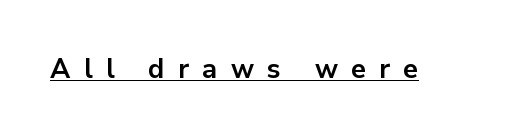
The image shows 27 px bold type, upright; set unusually wide letter spacing (+0.49 em), underlined.
